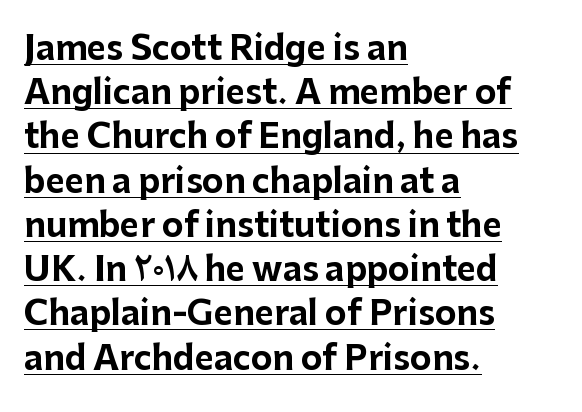
Italic? Not at all — the glyphs are vertical. Does the leading feel generous? No, just average. Nothing unusual about the tracking: characters are spaced as the font intends. The rendering shows plain stroke endings on the letterforms — a sans-serif design.
